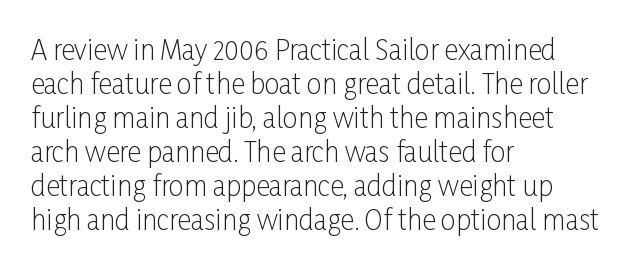
Vertically, the passage feels balanced, rows spaced as you'd expect. The strip under each line holds only bare page. Weight: in the light-to-regular range. Glyph-to-glyph distance matches everyday printed text.
